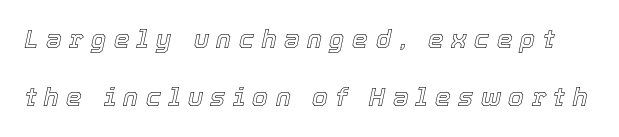
{"italic": "yes", "lean": "right", "slant_degrees": 12, "underline": "no", "line_spacing": "loose", "line_spacing_ratio": 2.34, "letter_spacing": "wide", "letter_spacing_em": 0.3, "glyph_px": 25}
